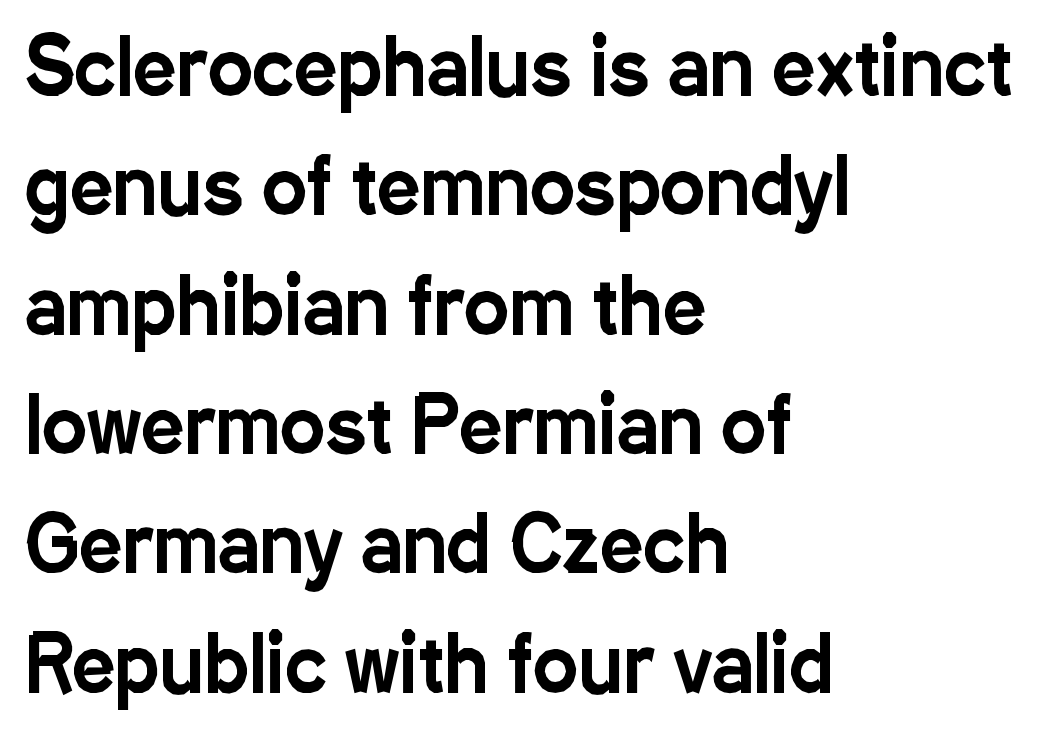
The image shows 76 px condensed sans-serif type, upright; set left-aligned, normal line spacing (1.57x), normal letter spacing, not underlined; low stroke contrast and a medium x-height.
